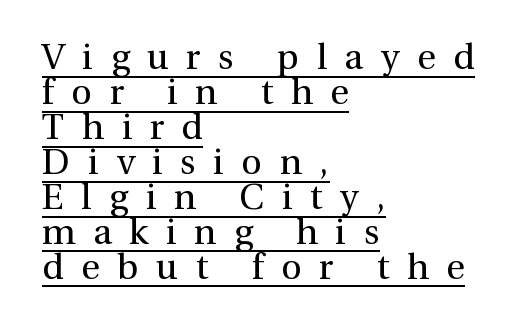
{"serif": "yes", "italic": "no", "bold": "no", "weight": "regular", "width": "normal", "x_height": "medium", "monospaced": "no", "underline": "yes", "align": "left", "line_spacing": "tight", "line_spacing_ratio": 0.97, "letter_spacing": "wide", "letter_spacing_em": 0.49, "glyph_px": 36}
